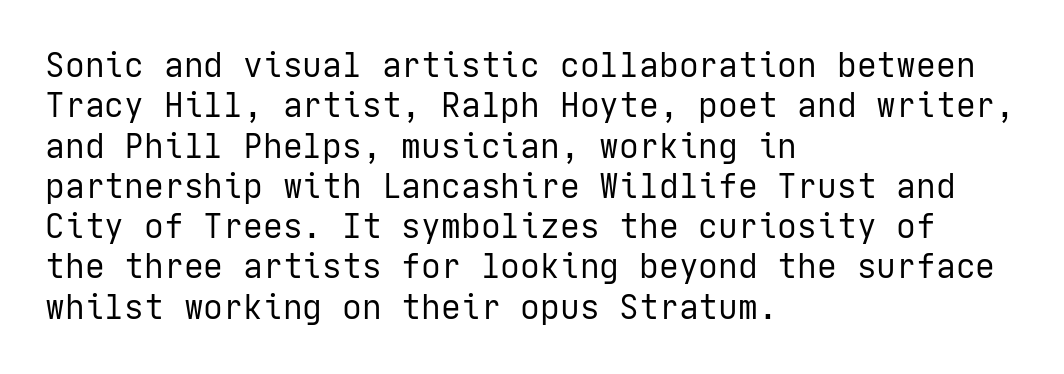
Notice how the passage keeps a crisp vertical edge on the left only. Stem width sits at or under what a default text font uses. Underline: absent. Inter-character spacing is left at the font's built-in metrics. The characters display no serif detailing; their extremities are plain. The typography opts for an upright posture over an oblique one.
